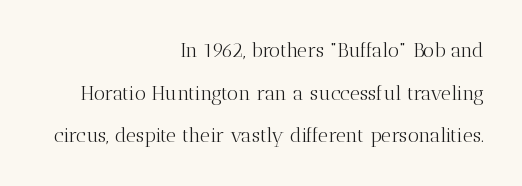
{"italic": "no", "bold": "no", "underline": "no", "align": "right", "line_spacing": "loose", "line_spacing_ratio": 2.13, "letter_spacing": "normal", "letter_spacing_em": 0.0, "glyph_px": 20}
